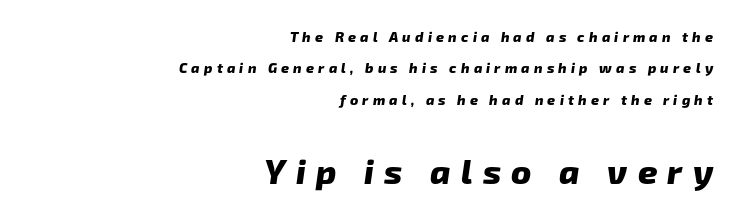
Regarding serifs, this sample does without them. The passage shown is typed in a proportional face where columns would drift. Compared with an ordinary text face, these strokes are far heavier — a full bold. The letterforms stand isolated, each surrounded by extra space. These lines stand farther apart than default settings would place them. In CSS terms this would be text-align: right.
